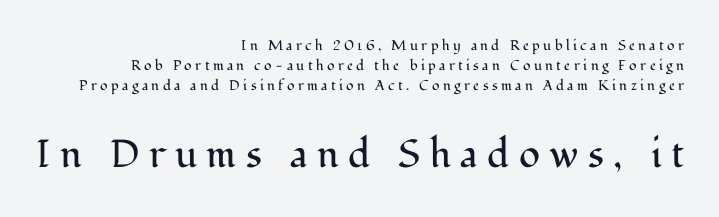
The image shows 39 px regular-weight serif type, upright; set right-aligned, normal line spacing (1.44x), unusually wide letter spacing (+0.24 em), not underlined; the second (bottom) block is 2.79x larger; medium stroke contrast and a medium x-height.
